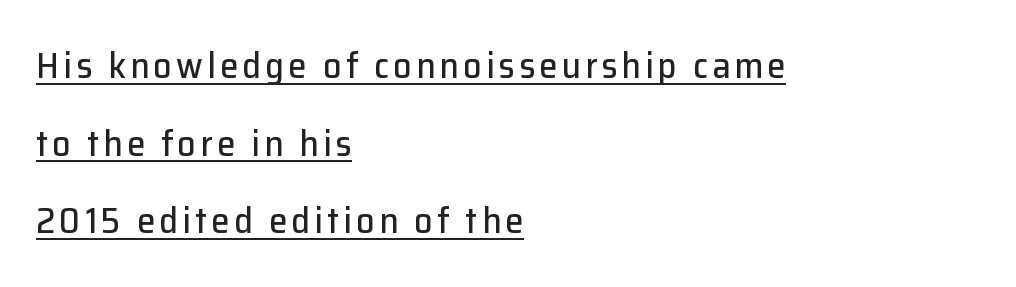
Q: Is the text italic (slanted)? A: No, it is upright.
Q: Is the typeface a serif or a sans-serif typeface? A: Sans-serif.
Q: Is the text underlined? A: Yes.
Q: How is the paragraph aligned? A: Left-aligned.
Q: Is the spacing between lines tight, normal or loose? A: Loose.
Q: Width (condensed, normal, or wide)? A: Normal.
Q: Stroke contrast? A: Low.
Q: x-height? A: Medium.
Q: Monospaced? A: No.
